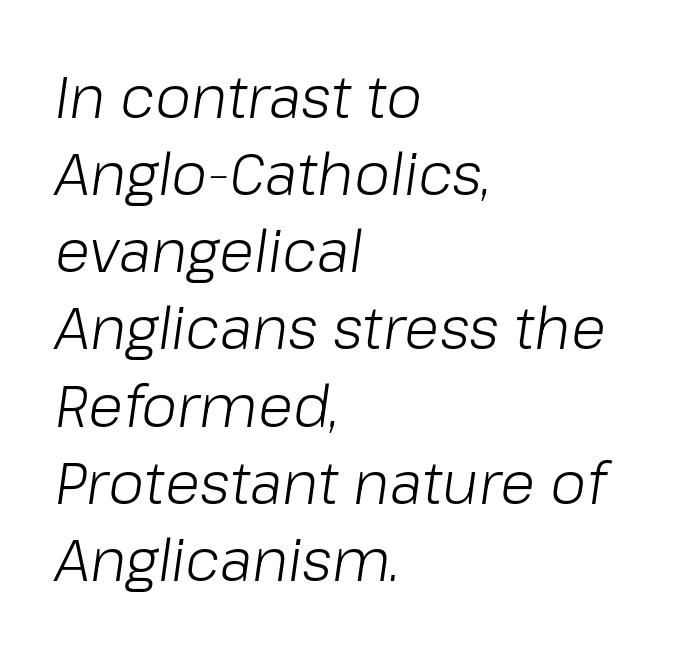
Q: Is the text bold? A: No.
Q: Is the text italic (slanted)? A: Yes, it leans right by about 8 degrees.
Q: Is the text underlined? A: No.
Q: How is the paragraph aligned? A: Left-aligned.
Q: Is the spacing between letters normal or unusually wide? A: Normal.
Q: Is the spacing between lines tight, normal or loose? A: Normal.
Q: Width (condensed, normal, or wide)? A: Normal.
Q: Stroke contrast? A: Low.
Q: x-height? A: Medium.
Q: Monospaced? A: No.
